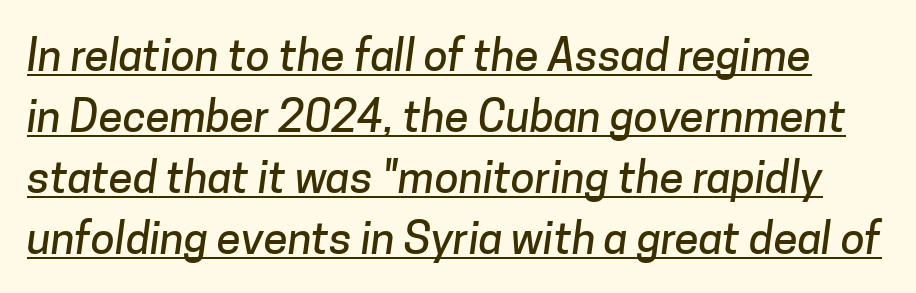
{"serif": "no", "width": "normal", "stroke_contrast": "low", "x_height": "medium", "monospaced": "no", "underline": "yes", "line_spacing": "normal", "line_spacing_ratio": 1.39, "letter_spacing": "normal", "letter_spacing_em": 0.0, "glyph_px": 44}
